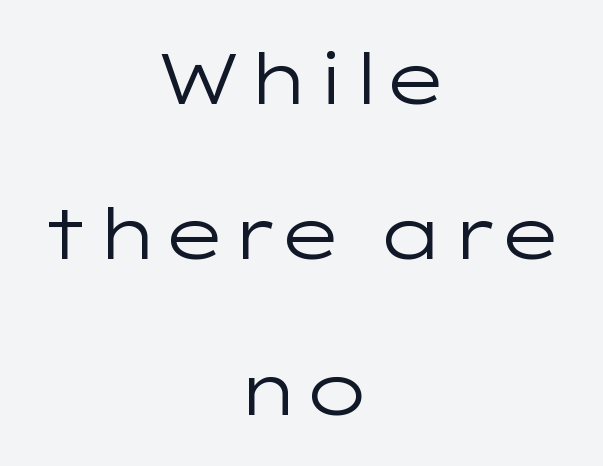
A clean baseline with only descenders dipping below it. Think standard paragraph weight, or any step lighter than that. How are the letters spaced? Ordinarily, with no added tracking. The text was rendered using a sans face with plain stroke endings. Designer's note — italics off, roman on. Neither beginnings nor endings align; midpoints do.
